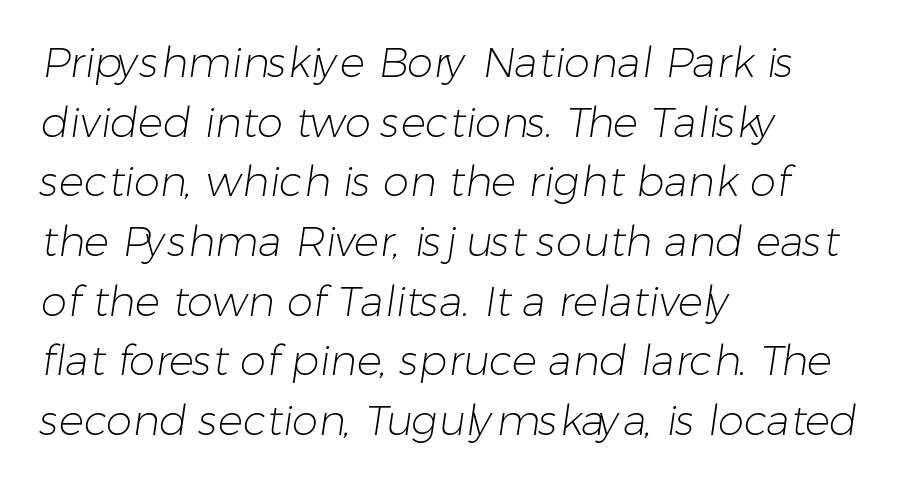
The image shows 42 px light sans-serif type; set left-aligned, normal line spacing (1.42x), normal letter spacing, not underlined; low stroke contrast and a medium x-height.
